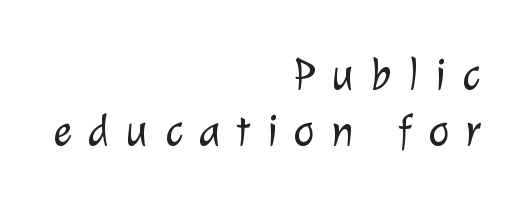
Q: Is the text bold? A: No.
Q: Is the typeface a serif or a sans-serif typeface? A: Sans-serif.
Q: Is the text underlined? A: No.
Q: How is the paragraph aligned? A: Right-aligned.
Q: Is the spacing between letters normal or unusually wide? A: Unusually wide.
Q: Is the spacing between lines tight, normal or loose? A: Normal.
Q: Width (condensed, normal, or wide)? A: Normal.
Q: Stroke contrast? A: Low.
Q: x-height? A: Medium.
Q: Monospaced? A: No.
